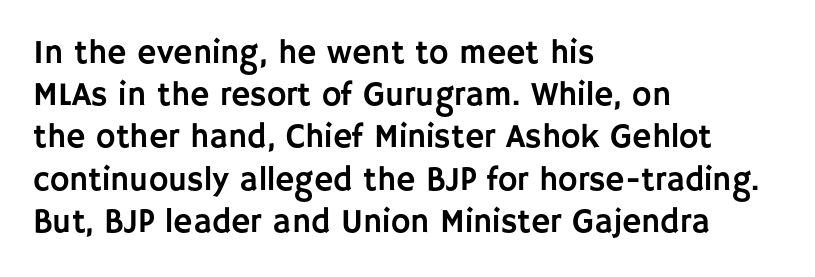
Q: Is the text italic (slanted)? A: No, it is upright.
Q: Is the typeface a serif or a sans-serif typeface? A: Sans-serif.
Q: Is the text underlined? A: No.
Q: How is the paragraph aligned? A: Left-aligned.
Q: Is the spacing between letters normal or unusually wide? A: Normal.
Q: Is the spacing between lines tight, normal or loose? A: Normal.
Q: Width (condensed, normal, or wide)? A: Normal.
Q: Stroke contrast? A: Low.
Q: x-height? A: Large.
Q: Monospaced? A: No.
